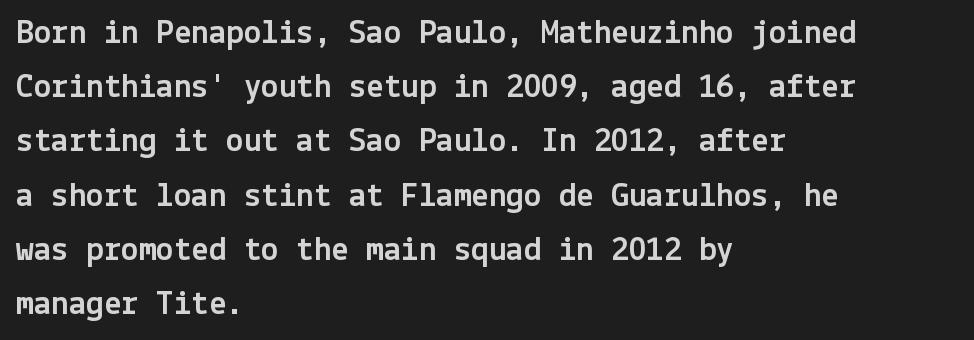
The passage shown has conventional tracking throughout. Does the copy run flush right? No — it runs flush left. The glyphs in this specimen are sans serif. A bare baseline throughout the passage.
